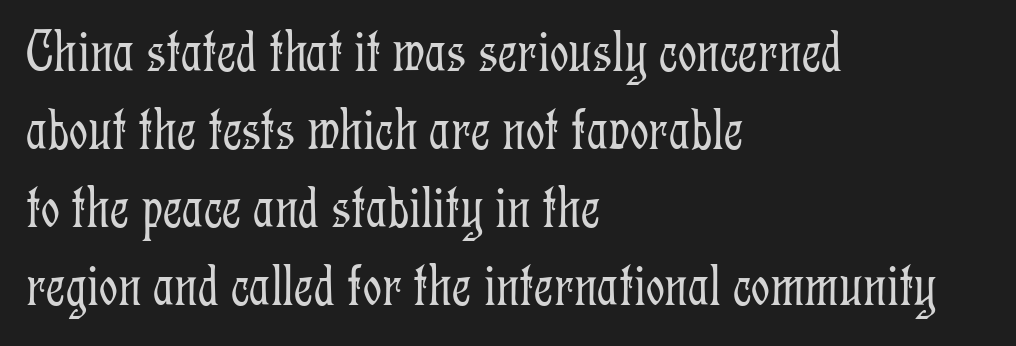
The image shows 59 px light, condensed serif type, upright; set left-aligned, normal line spacing (1.32x), normal letter spacing, not underlined; low stroke contrast and a medium x-height.
